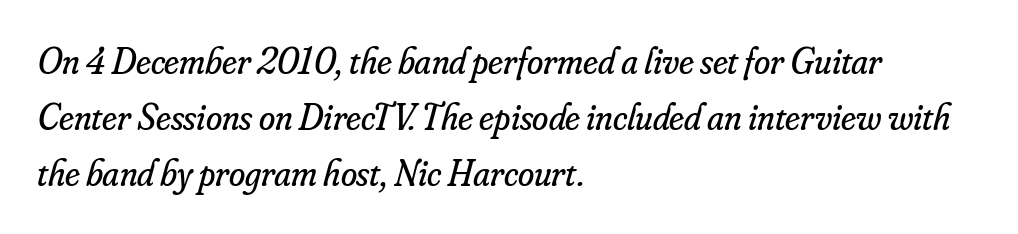
The image shows 37 px regular-weight serif type, italic (leaning right); set left-aligned, normal line spacing (1.52x), normal letter spacing, not underlined; low stroke contrast and a small x-height.
